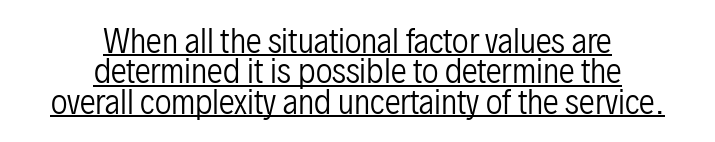
Q: Is the text bold? A: No.
Q: Is the text italic (slanted)? A: No, it is upright.
Q: Is the typeface a serif or a sans-serif typeface? A: Sans-serif.
Q: Is the text underlined? A: Yes.
Q: How is the paragraph aligned? A: Centered.
Q: Is the spacing between letters normal or unusually wide? A: Normal.
Q: Is the spacing between lines tight, normal or loose? A: Tight.
Q: Width (condensed, normal, or wide)? A: Condensed.
Q: Stroke contrast? A: Low.
Q: x-height? A: Medium.
Q: Monospaced? A: No.
